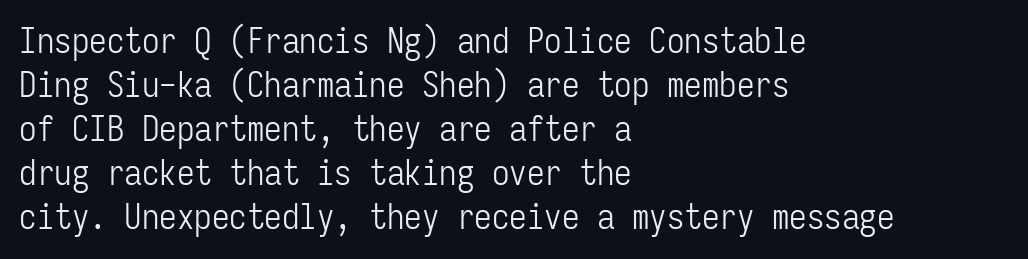
Q: Is the text bold? A: No.
Q: Is the text italic (slanted)? A: No, it is upright.
Q: Is the typeface a serif or a sans-serif typeface? A: Sans-serif.
Q: Is the text underlined? A: No.
Q: How is the paragraph aligned? A: Left-aligned.
Q: Is the spacing between letters normal or unusually wide? A: Normal.
Q: Is the spacing between lines tight, normal or loose? A: Normal.
Q: Width (condensed, normal, or wide)? A: Condensed.
Q: Stroke contrast? A: Low.
Q: x-height? A: Medium.
Q: Monospaced? A: Yes.
